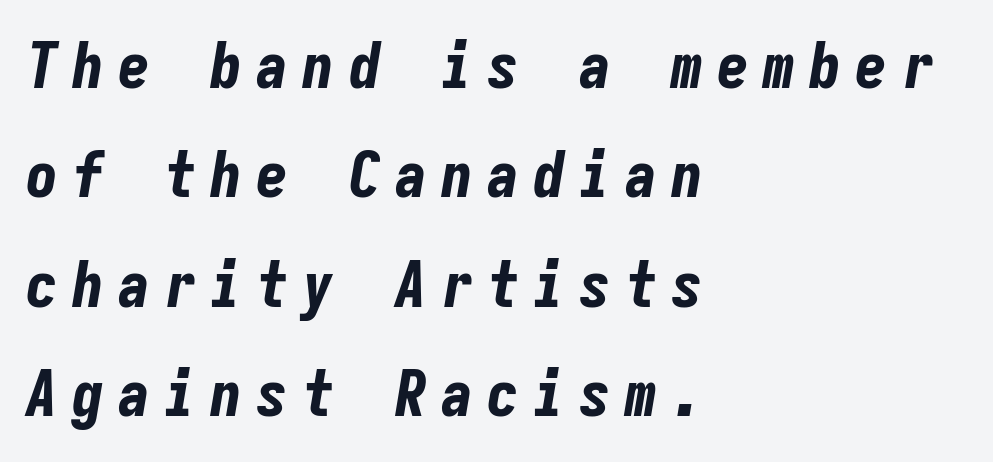
Bold? Absolutely — the strokes are thick and heavy. Style check: oblique. The face used here is rendered with a markedly widened letterfit. A clean baseline with only descenders dipping below it. A typesetter would call this monospace, since all characters share one set width. The paragraph has a hard left edge and a soft right edge.
